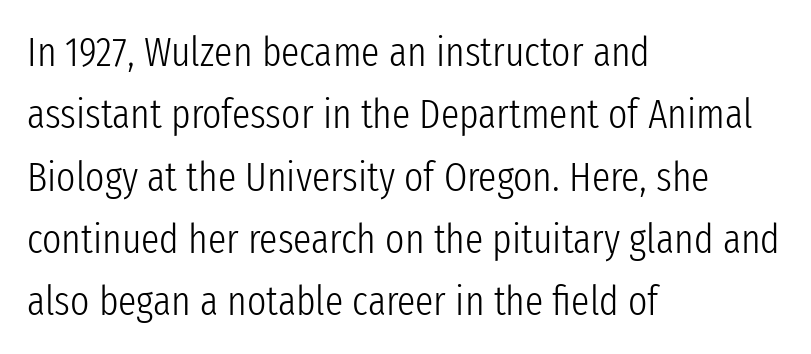
The image shows 41 px light, condensed sans-serif type, upright; set left-aligned, normal line spacing (1.52x), normal letter spacing, not underlined; low stroke contrast and a medium x-height.
